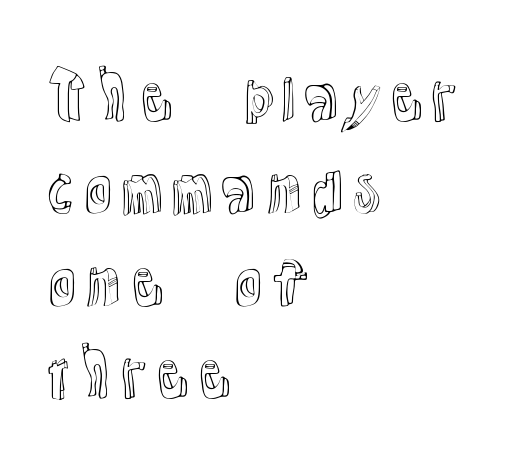
{"italic": "no", "width": "normal", "x_height": "medium", "monospaced": "no", "underline": "no", "align": "left", "line_spacing": "normal", "line_spacing_ratio": 1.49, "letter_spacing": "normal", "letter_spacing_em": 0.0, "glyph_px": 62}
